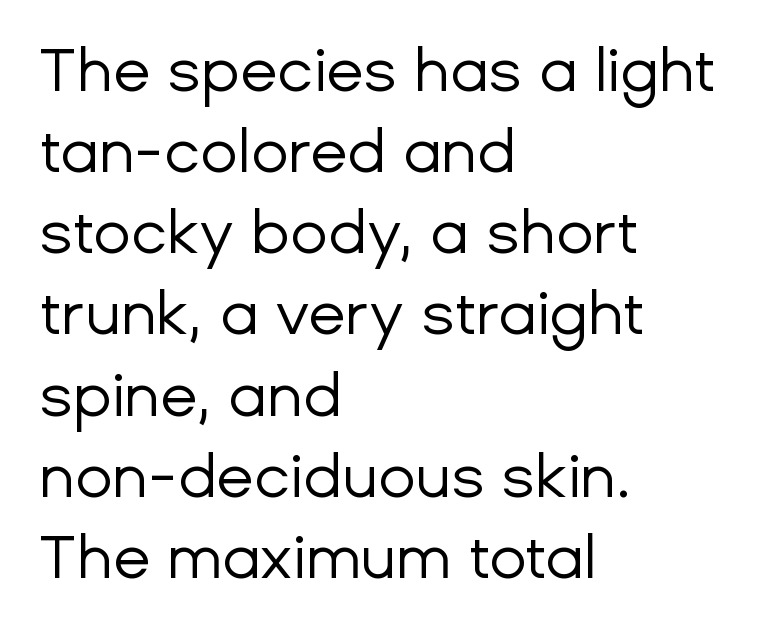
The line texture is even and compact thanks to regular tracking. The rendering uses a moderate line-height, typical for paragraphs. To sum up the face: it is a sans, with no serifs. You could not count columns in this text — the font is proportionally spaced.
